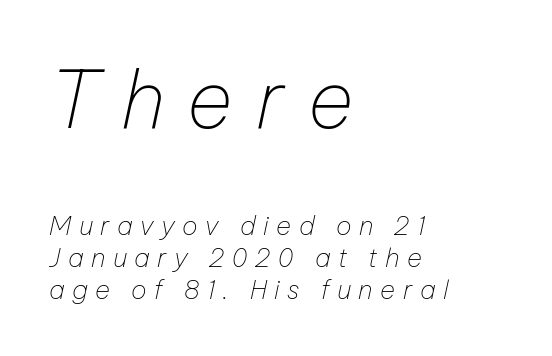
The glyphs are unaccompanied by any horizontal stroke below them. Each letter keeps its own natural width here, so spacing adapts to shape. Slanted lettering throughout. In terms of letterspacing, this is a distinctly airy, spread setting. The weight tops out at a normal text grade.
